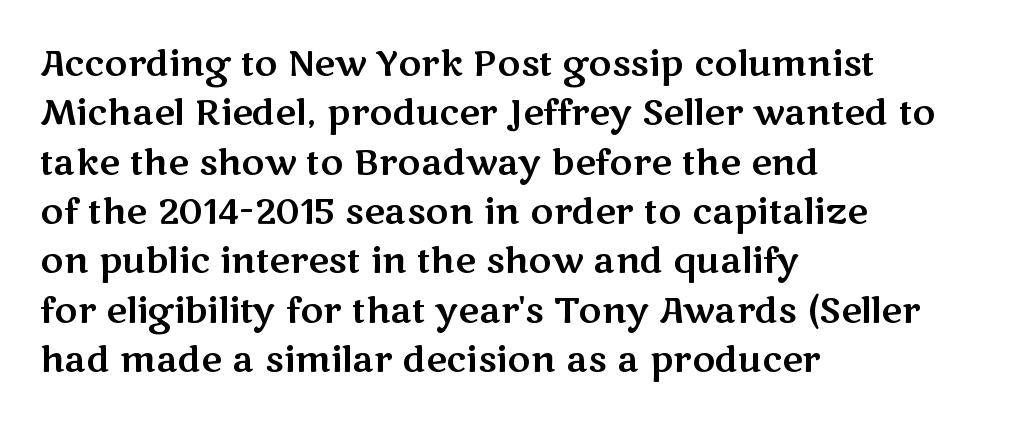
One-word summary of the alignment: left. The foot of each line stays bare and open. I'd call this a sans setting — the letters go barefoot. Letter spacing: default. This sample has the flowing, uneven cadence of proportional lettering.
